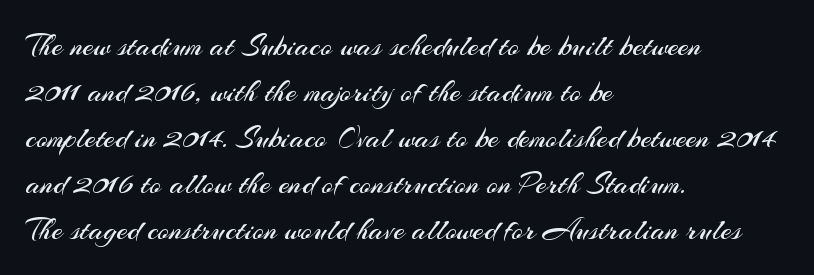
Q: Is the text bold? A: No.
Q: Is the text italic (slanted)? A: Yes.
Q: Is the typeface a serif or a sans-serif typeface? A: Sans-serif.
Q: Is the text underlined? A: No.
Q: How is the paragraph aligned? A: Left-aligned.
Q: Is the spacing between letters normal or unusually wide? A: Normal.
Q: Is the spacing between lines tight, normal or loose? A: Normal.
Q: Width (condensed, normal, or wide)? A: Normal.
Q: Stroke contrast? A: Medium.
Q: x-height? A: Small.
Q: Monospaced? A: No.
